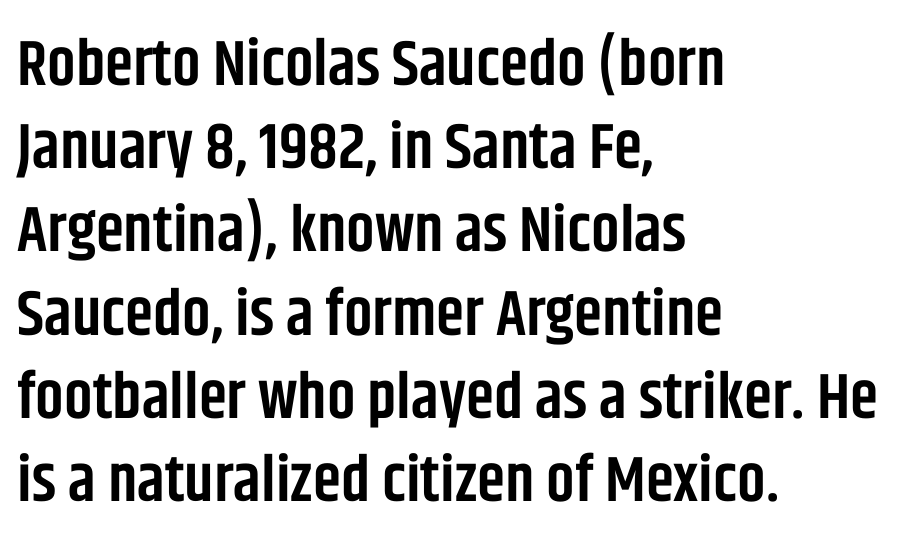
Line spacing here is normal. The passage is arranged the way most books set body copy — flush left. Tall strokes in this sample are plumb rather than angled. Does extra space separate the letters? No, they use regular spacing. The glyphs in this specimen are sans serif. Emphasis by weight is partial: semibold.
